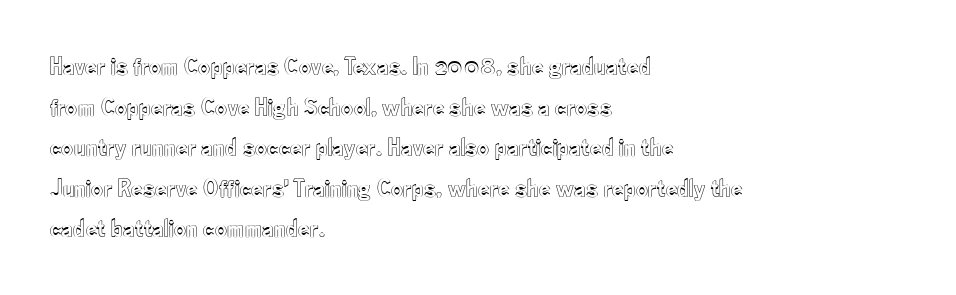
The image shows 26 px text type, upright; set left-aligned, normal line spacing (1.56x), normal letter spacing, not underlined.
